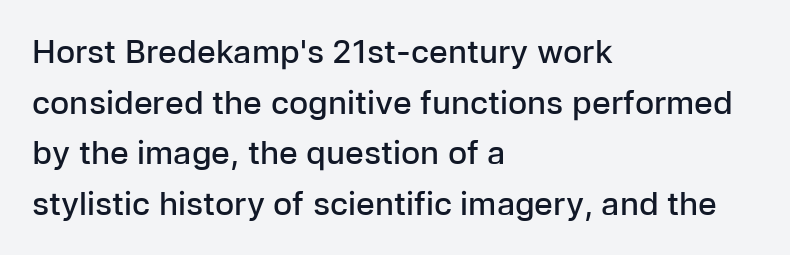
Q: Is the text bold? A: Semi-bold.
Q: Is the text italic (slanted)? A: No, it is upright.
Q: Is the typeface a serif or a sans-serif typeface? A: Sans-serif.
Q: Is the text underlined? A: No.
Q: How is the paragraph aligned? A: Left-aligned.
Q: Is the spacing between letters normal or unusually wide? A: Normal.
Q: Is the spacing between lines tight, normal or loose? A: Normal.
Q: Width (condensed, normal, or wide)? A: Normal.
Q: Stroke contrast? A: Low.
Q: x-height? A: Medium.
Q: Monospaced? A: No.
